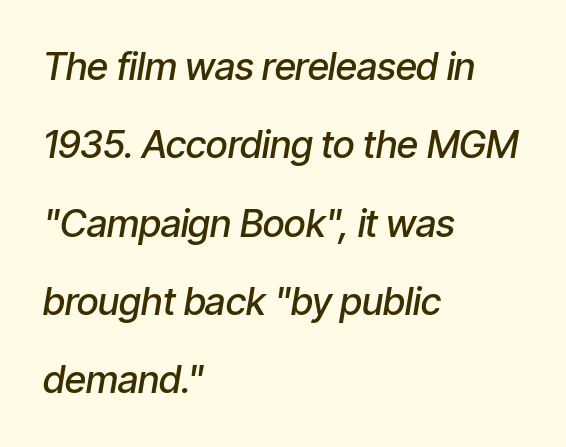
{"italic": "yes", "lean": "right", "slant_degrees": 9, "bold": "semi", "weight": "semibold", "width": "condensed", "stroke_contrast": "low", "x_height": "medium", "monospaced": "no", "underline": "no", "align": "left", "line_spacing": "loose", "line_spacing_ratio": 2.06, "letter_spacing": "normal", "letter_spacing_em": 0.0, "glyph_px": 38}
